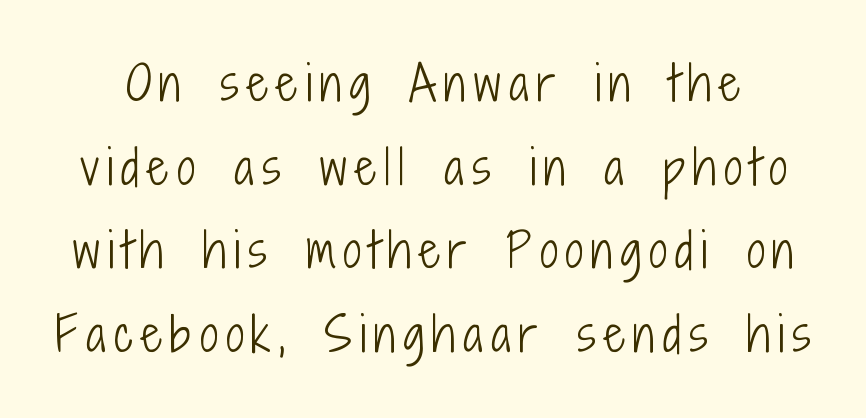
The image shows 46 px light, condensed sans-serif type, upright; set line spacing 1.82x, not underlined; low stroke contrast and a medium x-height.
